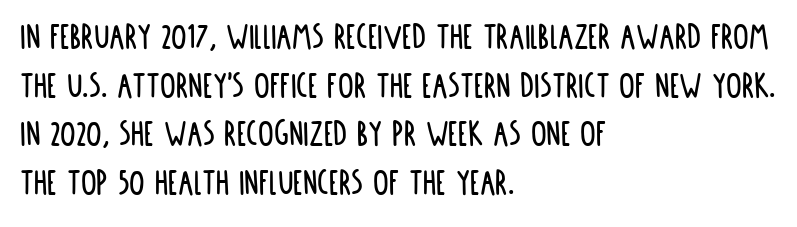
{"serif": "no", "italic": "no", "width": "condensed", "stroke_contrast": "low", "x_height": "large", "monospaced": "no", "underline": "no", "align": "left", "line_spacing": "normal", "line_spacing_ratio": 1.25, "letter_spacing": "normal", "letter_spacing_em": 0.0, "glyph_px": 39}
